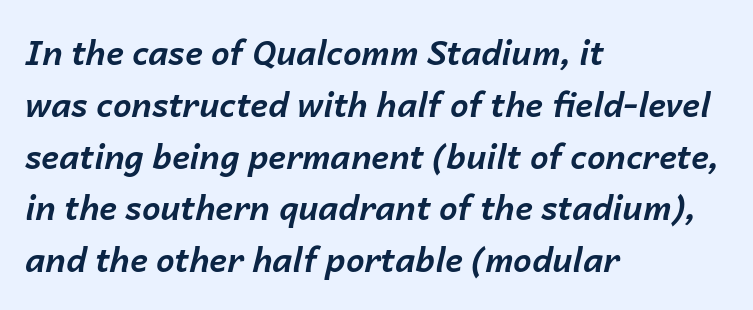
{"italic": "yes", "lean": "right", "slant_degrees": 14, "bold": "yes", "weight": "bold", "width": "normal", "stroke_contrast": "low", "x_height": "medium", "monospaced": "no", "underline": "no", "align": "left", "line_spacing": "normal", "line_spacing_ratio": 1.57, "letter_spacing": "normal", "letter_spacing_em": 0.0, "glyph_px": 33}
